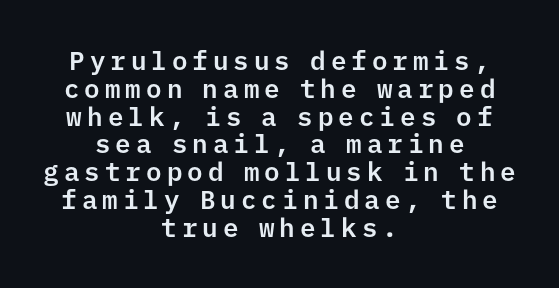
{"italic": "no", "underline": "no", "align": "center", "line_spacing": "tight", "line_spacing_ratio": 1.07, "glyph_px": 26}
